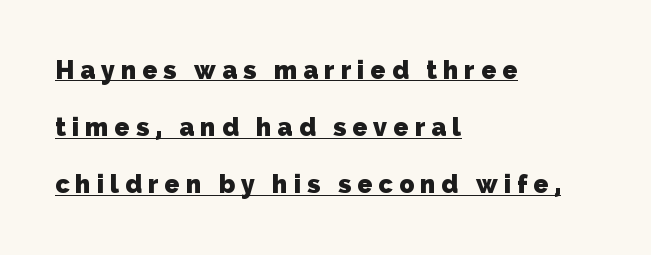
Which margin do the lines hug? The left one — the right edge is uneven. Baseline-to-baseline distance is far greater than the letter height. Descenders here cross a horizontal rule under the line. Words appear elongated and porous because spacing is wide.
